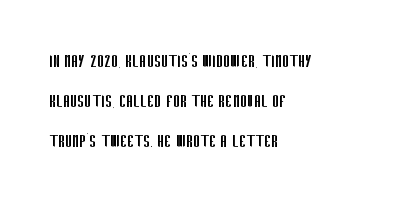
Q: Is the text bold? A: No.
Q: Is the text italic (slanted)? A: No, it is upright.
Q: Is the text underlined? A: No.
Q: How is the paragraph aligned? A: Left-aligned.
Q: Is the spacing between letters normal or unusually wide? A: Normal.
Q: Is the spacing between lines tight, normal or loose? A: Loose.
